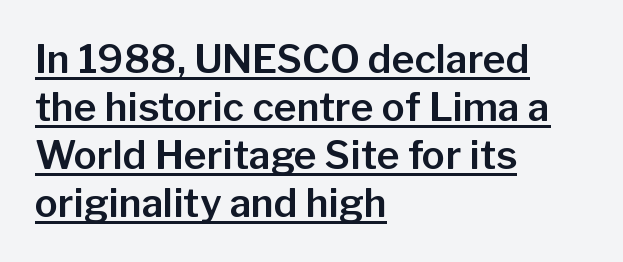
Style check: upright. These lines are set flush left with a ragged right edge. Is this a sans? Yes — the strokes have no serifs. The passage shown has conventional tracking throughout. The string is rendered with underlining switched on. Spacing verdict: proportional, widths tailored to each character.
